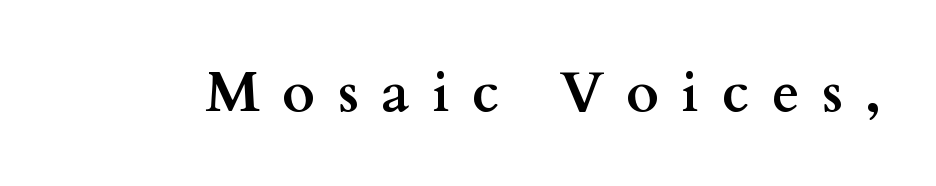
Q: Is the text bold? A: Yes.
Q: Is the text italic (slanted)? A: No, it is upright.
Q: Is the typeface a serif or a sans-serif typeface? A: Serif.
Q: Is the text underlined? A: No.
Q: Is the spacing between letters normal or unusually wide? A: Unusually wide.
Q: Width (condensed, normal, or wide)? A: Wide.
Q: Stroke contrast? A: Medium.
Q: x-height? A: Small.
Q: Monospaced? A: No.
